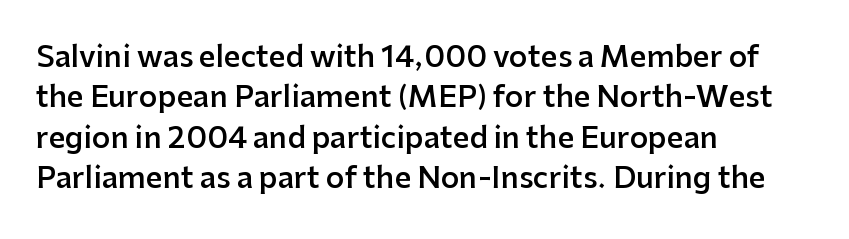
{"serif": "no", "italic": "no", "bold": "semi", "weight": "semibold", "width": "normal", "stroke_contrast": "low", "x_height": "medium", "monospaced": "no", "underline": "no", "align": "left", "line_spacing": "normal", "line_spacing_ratio": 1.39, "letter_spacing": "normal", "letter_spacing_em": 0.0, "glyph_px": 29}
